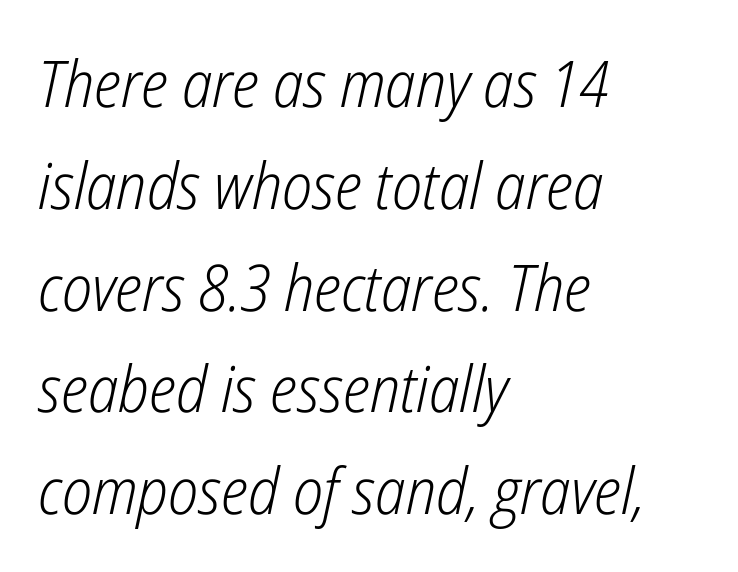
Q: Is the text bold? A: No.
Q: Is the text italic (slanted)? A: Yes, it leans right by about 12 degrees.
Q: Is the text underlined? A: No.
Q: How is the paragraph aligned? A: Left-aligned.
Q: Is the spacing between letters normal or unusually wide? A: Normal.
Q: Is the spacing between lines tight, normal or loose? A: Normal.
Q: Width (condensed, normal, or wide)? A: Condensed.
Q: Stroke contrast? A: Low.
Q: x-height? A: Medium.
Q: Monospaced? A: No.
